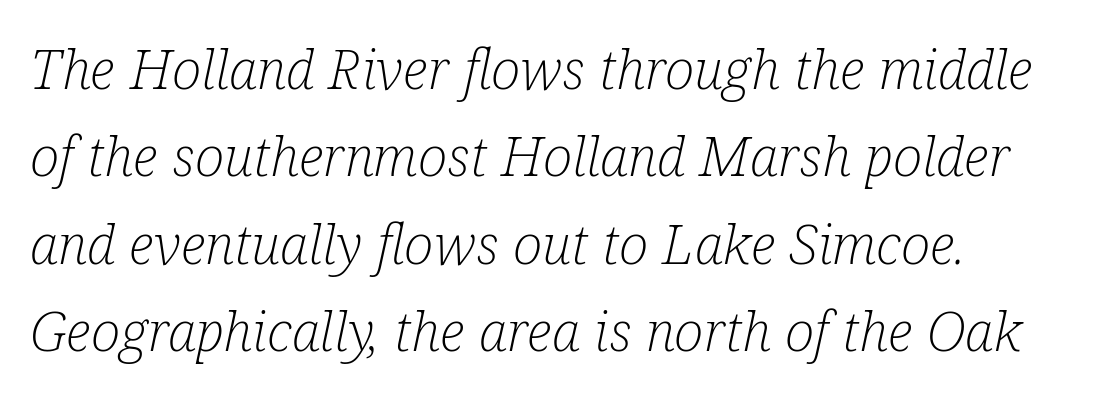
Varying glyph widths throughout — classic text-font behaviour. The typesetting does not lean heavy: it is not bold. The passage shown leans; its letterforms are oblique. Honestly, there is no underline to notice here at all.
